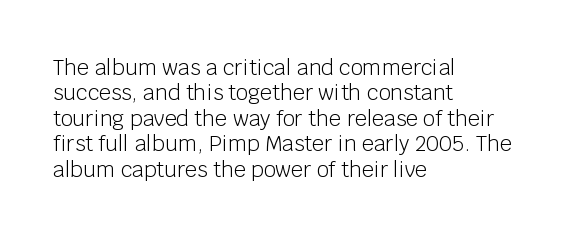
A bare baseline throughout the passage. Line beginnings align vertically; line endings do not. This sample uses plain, unmodified letter spacing. Posture: straight, roman, zero tilt. Is this a heavy cut? Hardly; it is regular or lighter.
